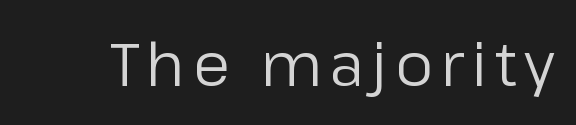
Q: Is the text bold? A: No.
Q: Is the text italic (slanted)? A: No, it is upright.
Q: Is the typeface a serif or a sans-serif typeface? A: Sans-serif.
Q: Is the text underlined? A: No.
Q: Width (condensed, normal, or wide)? A: Normal.
Q: Stroke contrast? A: Low.
Q: x-height? A: Medium.
Q: Monospaced? A: No.
